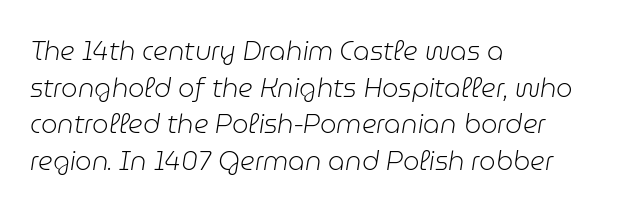
Notice how descenders clear the ascenders below comfortably — that's standard leading. The lettering tilts uniformly, giving the passage an italic look. Is the stroke heavy? The answer is a plain regular-or-lighter. Plain, unruled lines of type. How are the letters spaced? Ordinarily, with no added tracking. Teacher's note: observe the even left margin — that is flush-left alignment.
